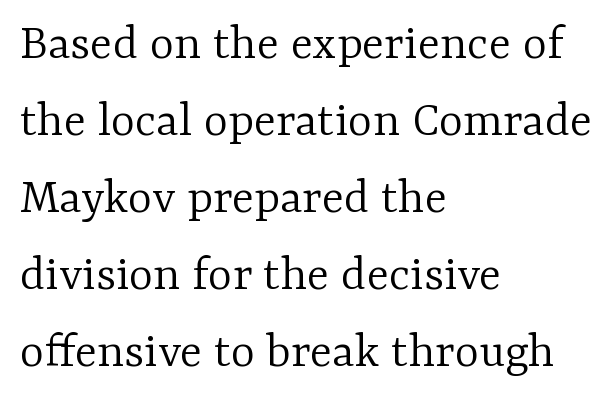
Q: Is the text bold? A: No.
Q: Is the text italic (slanted)? A: No, it is upright.
Q: Is the typeface a serif or a sans-serif typeface? A: Serif.
Q: Is the text underlined? A: No.
Q: How is the paragraph aligned? A: Left-aligned.
Q: Is the spacing between letters normal or unusually wide? A: Normal.
Q: Is the spacing between lines tight, normal or loose? A: Normal.
Q: Width (condensed, normal, or wide)? A: Normal.
Q: Stroke contrast? A: Low.
Q: x-height? A: Medium.
Q: Monospaced? A: No.
